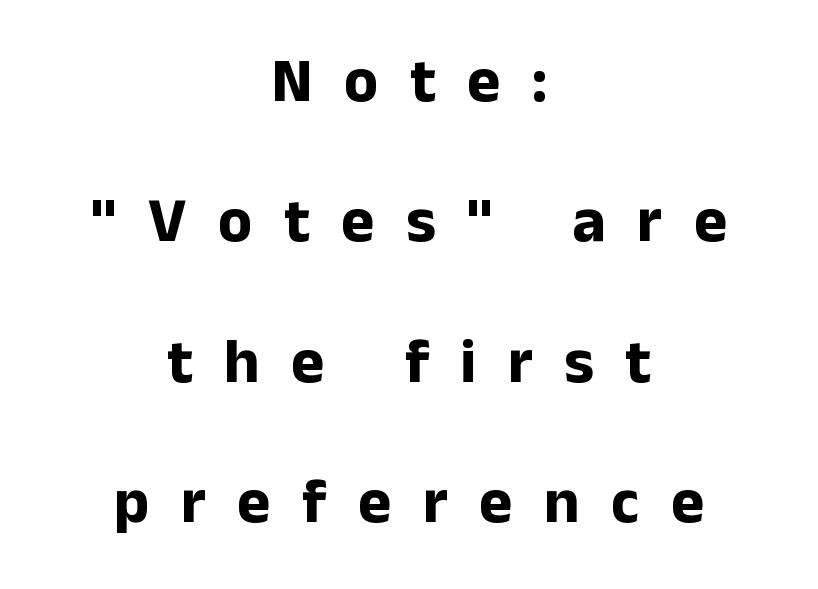
Q: Is the text bold? A: Yes.
Q: Is the text italic (slanted)? A: No, it is upright.
Q: Is the typeface a serif or a sans-serif typeface? A: Sans-serif.
Q: Is the text underlined? A: No.
Q: How is the paragraph aligned? A: Centered.
Q: Is the spacing between letters normal or unusually wide? A: Unusually wide.
Q: Is the spacing between lines tight, normal or loose? A: Loose.
Q: Width (condensed, normal, or wide)? A: Normal.
Q: Stroke contrast? A: Low.
Q: x-height? A: Medium.
Q: Monospaced? A: No.
